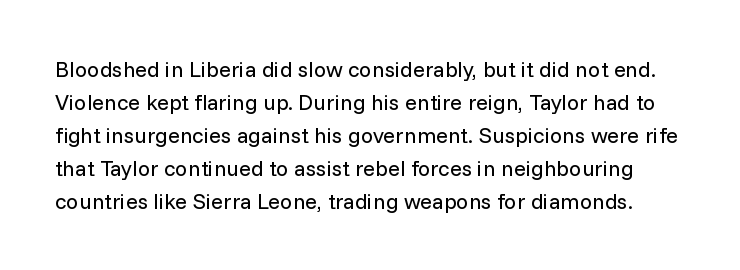
Q: Is the text bold? A: No.
Q: Is the text italic (slanted)? A: No, it is upright.
Q: Is the text underlined? A: No.
Q: Is the spacing between letters normal or unusually wide? A: Normal.
Q: Is the spacing between lines tight, normal or loose? A: Normal.
